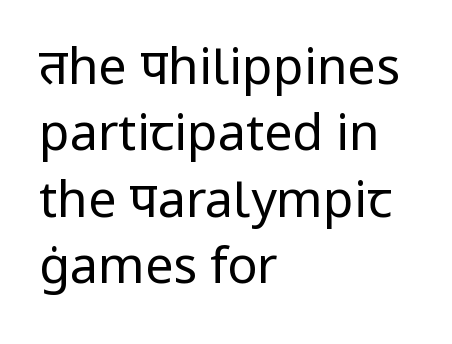
Q: Is the text bold? A: No.
Q: Is the text italic (slanted)? A: No, it is upright.
Q: Is the typeface a serif or a sans-serif typeface? A: Sans-serif.
Q: Is the text underlined? A: No.
Q: How is the paragraph aligned? A: Left-aligned.
Q: Is the spacing between letters normal or unusually wide? A: Normal.
Q: Is the spacing between lines tight, normal or loose? A: Normal.
Q: Width (condensed, normal, or wide)? A: Normal.
Q: Stroke contrast? A: Low.
Q: x-height? A: Medium.
Q: Monospaced? A: No.
